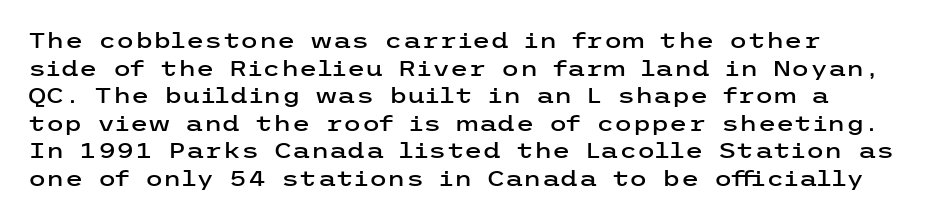
Unlike italic type, these characters show no tilt at all. Each word holds together tightly as a unit, with standard inter-letter gaps. The passage shown stacks its lines at a standard gap. Lines of text with bare space underneath.
